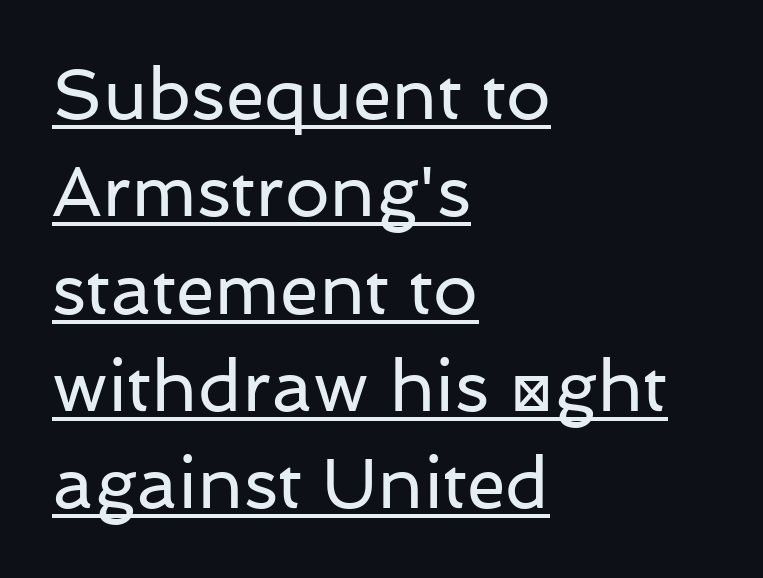
{"serif": "no", "italic": "no", "bold": "no", "weight": "regular", "width": "normal", "stroke_contrast": "low", "x_height": "medium", "monospaced": "no", "underline": "yes", "align": "left", "line_spacing": "normal", "line_spacing_ratio": 1.37, "letter_spacing": "normal", "letter_spacing_em": 0.0, "glyph_px": 71}
